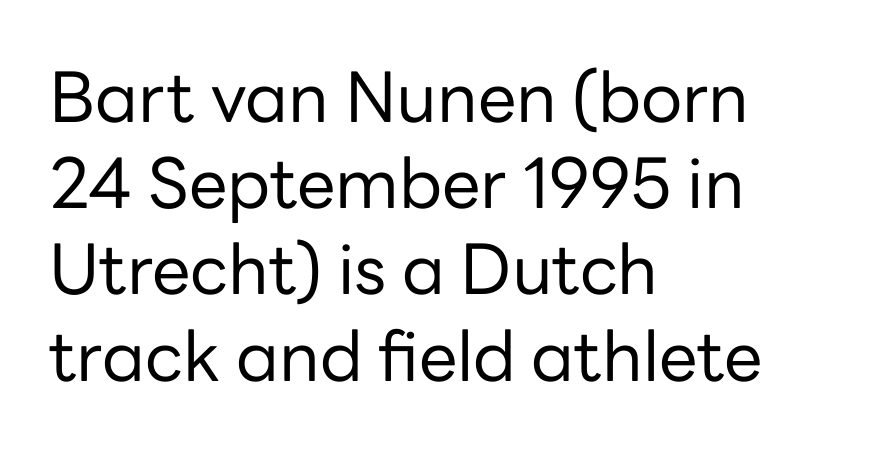
The image shows 69 px regular-weight sans-serif type, upright; set left-aligned, normal line spacing (1.25x), normal letter spacing, not underlined; low stroke contrast and a medium x-height.
